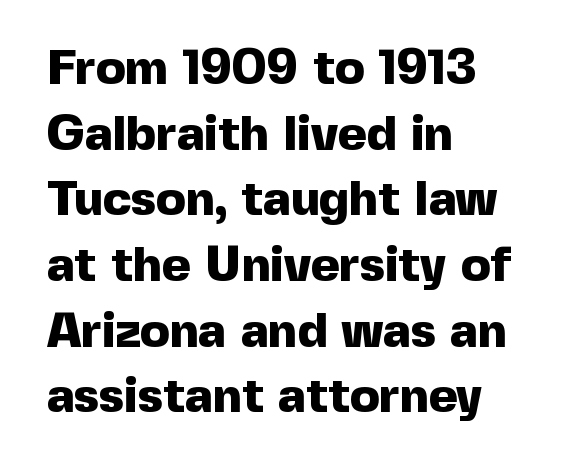
Q: Is the text bold? A: Yes.
Q: Is the text italic (slanted)? A: No, it is upright.
Q: Is the typeface a serif or a sans-serif typeface? A: Sans-serif.
Q: Is the text underlined? A: No.
Q: How is the paragraph aligned? A: Left-aligned.
Q: Is the spacing between letters normal or unusually wide? A: Normal.
Q: Is the spacing between lines tight, normal or loose? A: Normal.
Q: Width (condensed, normal, or wide)? A: Normal.
Q: x-height? A: Medium.
Q: Monospaced? A: No.
